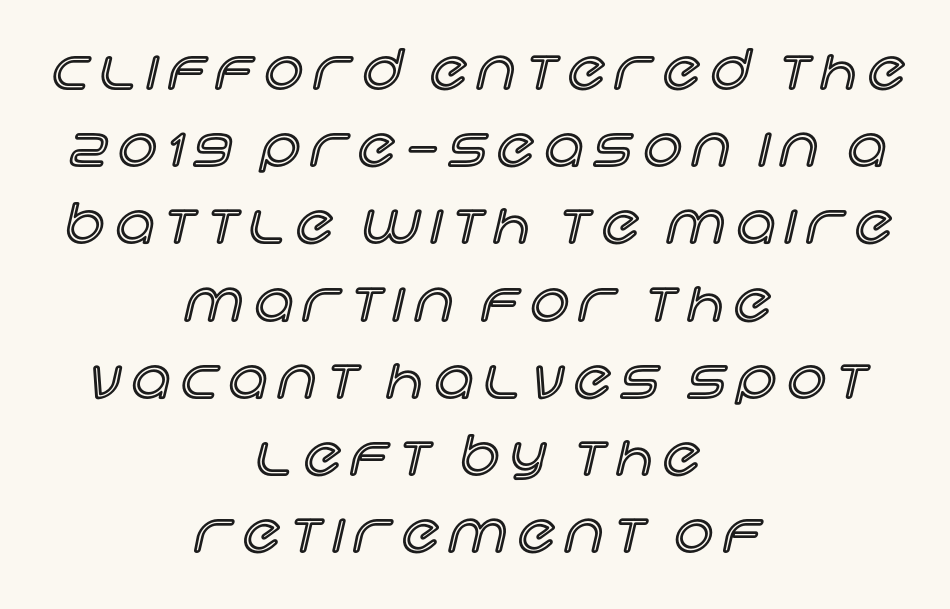
The image shows 54 px text type; set centered, normal line spacing (1.43x), unusually wide letter spacing (+0.2 em), not underlined; a large x-height.
